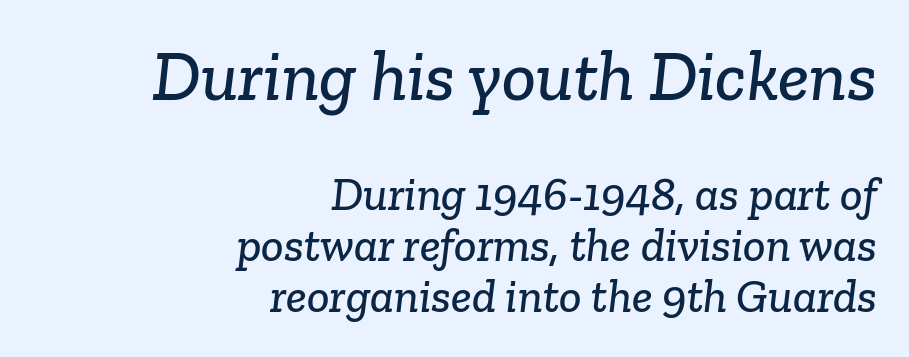
Q: Is the typeface a serif or a sans-serif typeface? A: Serif.
Q: Is the text underlined? A: No.
Q: How is the paragraph aligned? A: Right-aligned.
Q: Is the spacing between letters normal or unusually wide? A: Normal.
Q: Is the spacing between lines tight, normal or loose? A: Tight.
Q: Which block of text is set in a larger size, the first (top) or the second (bottom)? A: The first (top) one.
Q: Width (condensed, normal, or wide)? A: Normal.
Q: Stroke contrast? A: Low.
Q: x-height? A: Medium.
Q: Monospaced? A: No.
